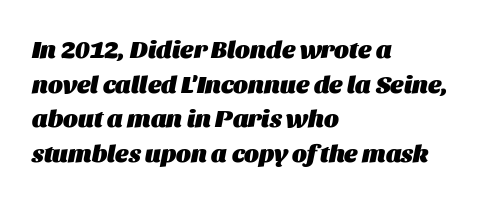
{"italic": "yes", "lean": "right", "slant_degrees": 11, "bold": "yes", "underline": "no", "align": "left", "line_spacing": "normal", "line_spacing_ratio": 1.39, "letter_spacing": "normal", "letter_spacing_em": 0.0, "glyph_px": 25}
